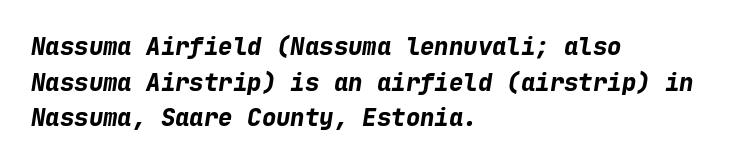
This rendering leaves character spacing at its baseline value. Strokes here are thick enough to call this a true bold. Compared with a centered layout, this one pins lines to the left instead. Descender tails drop into unmarked territory.
